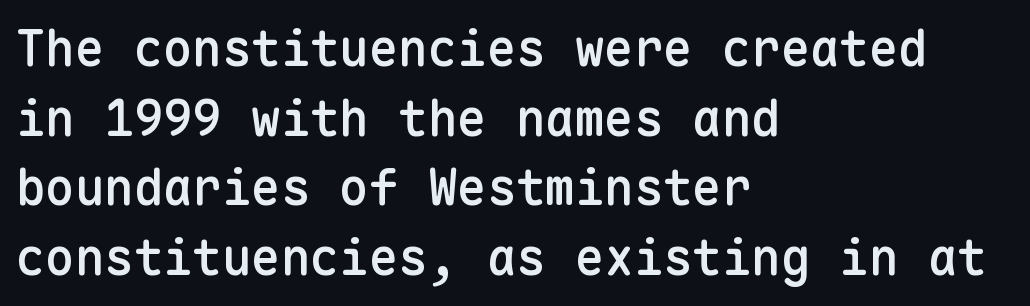
{"serif": "no", "italic": "no", "bold": "semi", "weight": "semibold", "width": "normal", "stroke_contrast": "low", "x_height": "medium", "monospaced": "yes", "underline": "no", "align": "left", "line_spacing": "normal", "line_spacing_ratio": 1.42, "letter_spacing": "normal", "letter_spacing_em": 0.0, "glyph_px": 49}
